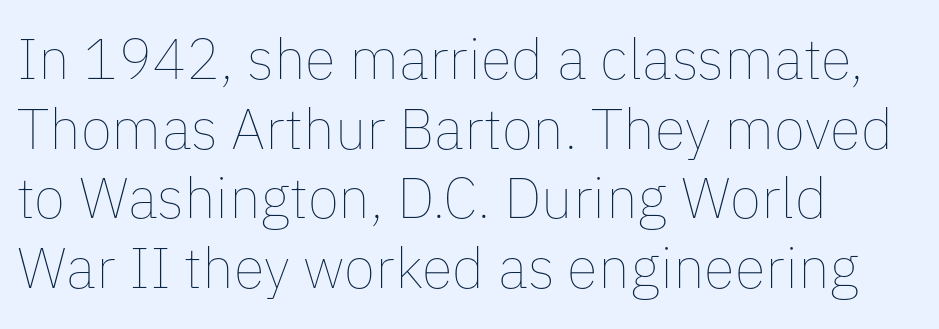
Is the letter spacing exaggerated? No — it looks like the ordinary default. No chunkiness to these letters — they're not bold. The space beneath each line is pristine and unruled. Is there any slant? The stems are plumb. Think of a printed novel: that variable character pitch is what you see here. A classic flush-left, rag-right setting is used for this passage.
